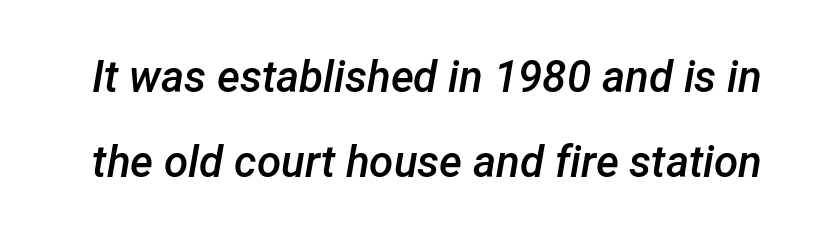
{"italic": "yes", "lean": "right", "slant_degrees": 12, "bold": "semi", "weight": "semibold", "width": "normal", "stroke_contrast": "low", "x_height": "medium", "monospaced": "no", "underline": "no", "line_spacing": "loose", "line_spacing_ratio": 1.94, "letter_spacing": "normal", "letter_spacing_em": 0.0, "glyph_px": 44}
